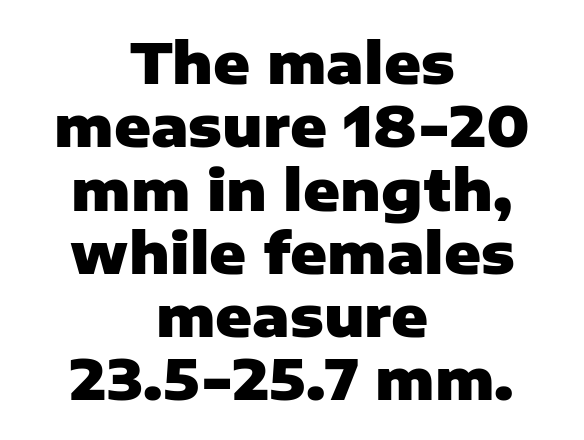
Nothing sits at the stroke ends, so this counts as sans-serif. No extra tracking has been applied to these lines. When letters stand straight like this, we call the style roman or upright. The baseline area is clear. The whitespace from short lines is split evenly between both sides.
